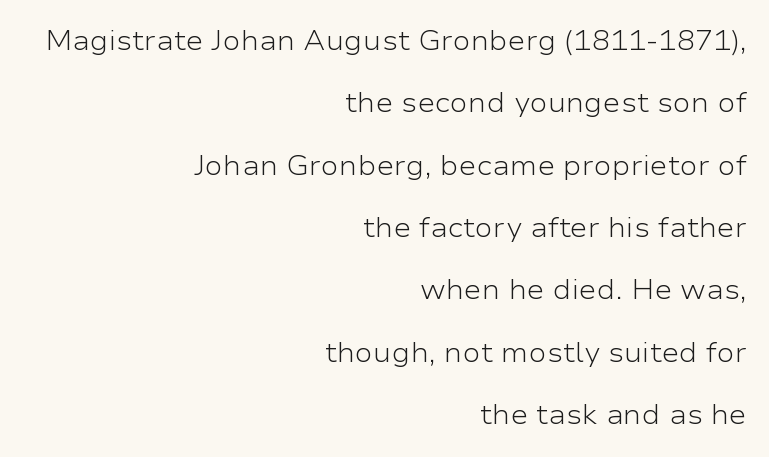
The image shows 27 px text type, upright; set right-aligned, loose line spacing (2.31x), normal letter spacing, not underlined.
